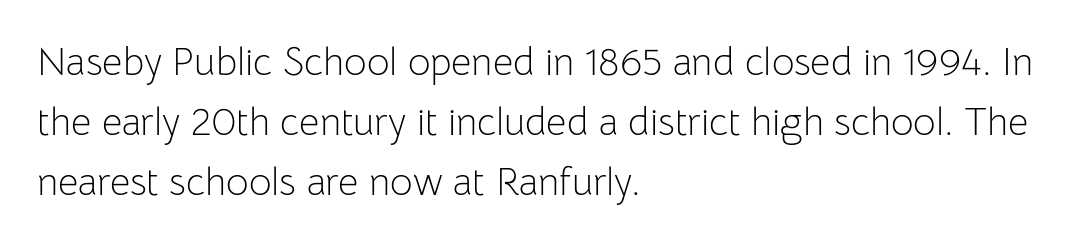
Q: Is the text bold? A: No.
Q: Is the text italic (slanted)? A: No, it is upright.
Q: Is the typeface a serif or a sans-serif typeface? A: Sans-serif.
Q: Is the text underlined? A: No.
Q: How is the paragraph aligned? A: Left-aligned.
Q: Is the spacing between letters normal or unusually wide? A: Normal.
Q: Is the spacing between lines tight, normal or loose? A: Normal.
Q: Width (condensed, normal, or wide)? A: Normal.
Q: Stroke contrast? A: Low.
Q: x-height? A: Medium.
Q: Monospaced? A: No.
